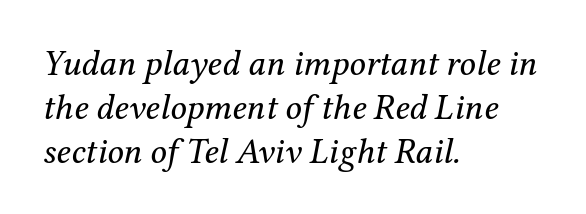
The image shows 36 px regular-weight serif type, italic (leaning right); set left-aligned, line spacing 1.22x, normal letter spacing, not underlined; medium stroke contrast and a medium x-height.
